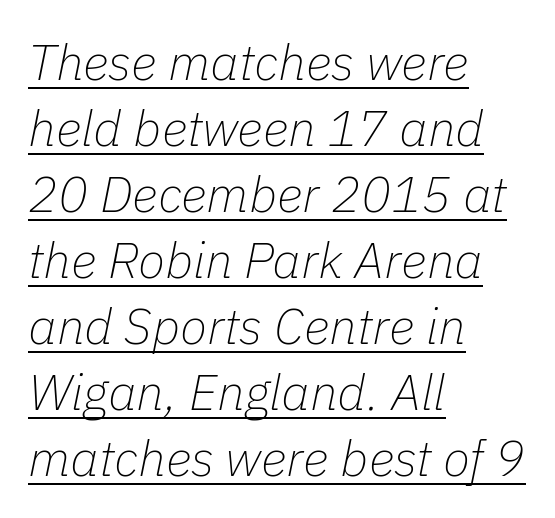
{"italic": "yes", "lean": "right", "slant_degrees": 11, "bold": "no", "weight": "thin", "width": "normal", "stroke_contrast": "low", "x_height": "medium", "monospaced": "no", "underline": "yes", "align": "left", "line_spacing": "normal", "line_spacing_ratio": 1.32, "letter_spacing": "normal", "letter_spacing_em": 0.0, "glyph_px": 50}
